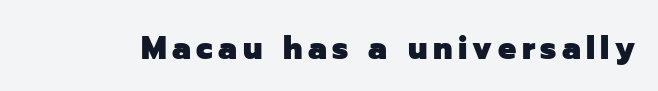
The image shows 32 px heavy sans-serif type, upright; set not underlined; low stroke contrast and a medium x-height.
